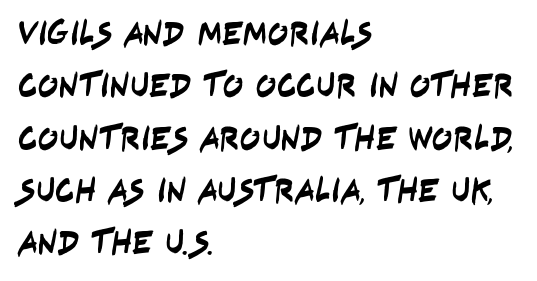
The image shows 34 px condensed sans-serif type; set left-aligned, normal line spacing (1.54x), normal letter spacing, not underlined; low stroke contrast and a large x-height.
